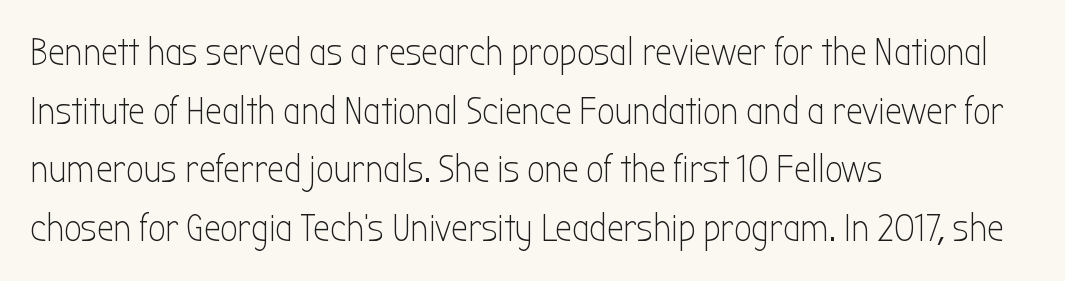
Short note: letters normally spaced. The passage shown is typed in a proportional face where columns would drift. You can tell it's not italic because the verticals are truly vertical. These glyphs show unthickened strokes, regular width or finer. Layout note: lines flush left.
